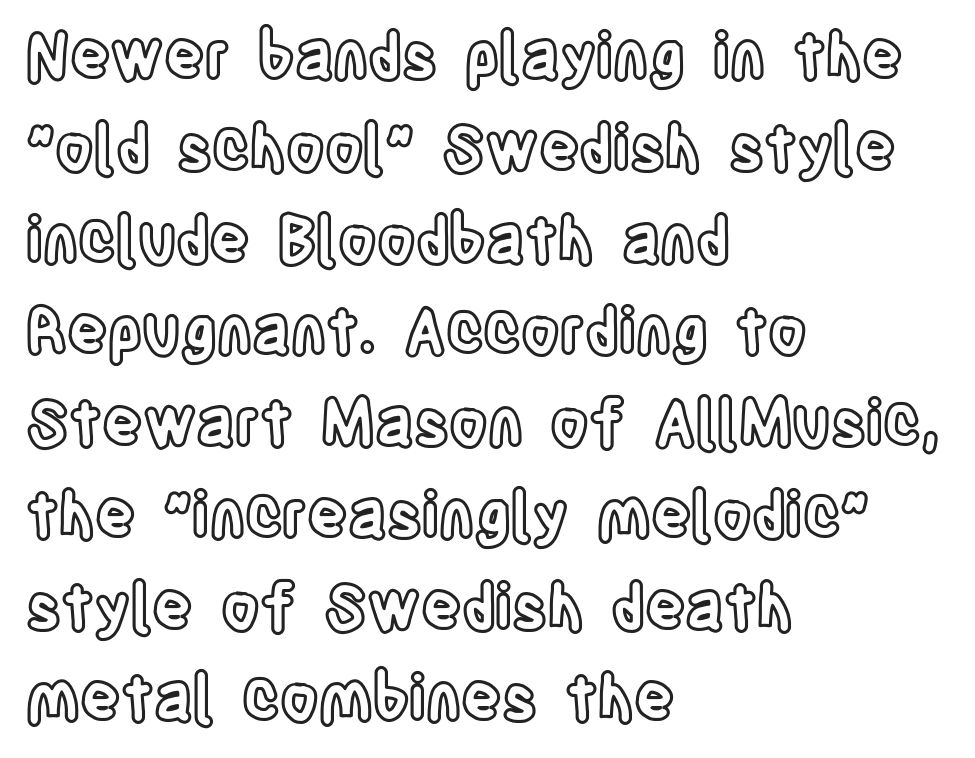
{"italic": "no", "width": "condensed", "x_height": "large", "monospaced": "no", "underline": "no", "align": "left", "line_spacing": "normal", "line_spacing_ratio": 1.48, "letter_spacing": "normal", "letter_spacing_em": 0.0, "glyph_px": 62}
